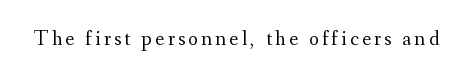
Nope, not italic — everything's standing straight. Weight: regular or lighter. This rendering features lettering with no underline.
